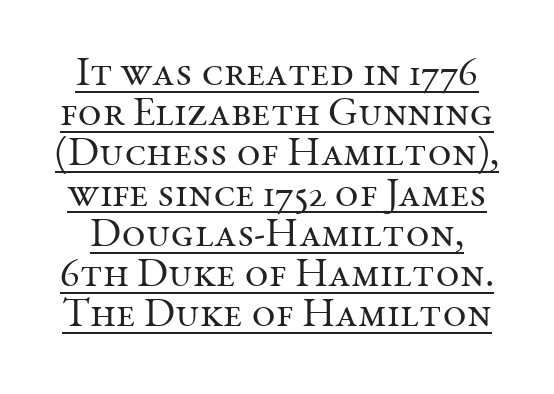
Q: Is the text bold? A: No.
Q: Is the text italic (slanted)? A: No, it is upright.
Q: Is the typeface a serif or a sans-serif typeface? A: Serif.
Q: Is the text underlined? A: Yes.
Q: Is the spacing between letters normal or unusually wide? A: Normal.
Q: Is the spacing between lines tight, normal or loose? A: Tight.
Q: Width (condensed, normal, or wide)? A: Normal.
Q: Stroke contrast? A: Medium.
Q: x-height? A: Medium.
Q: Monospaced? A: No.
